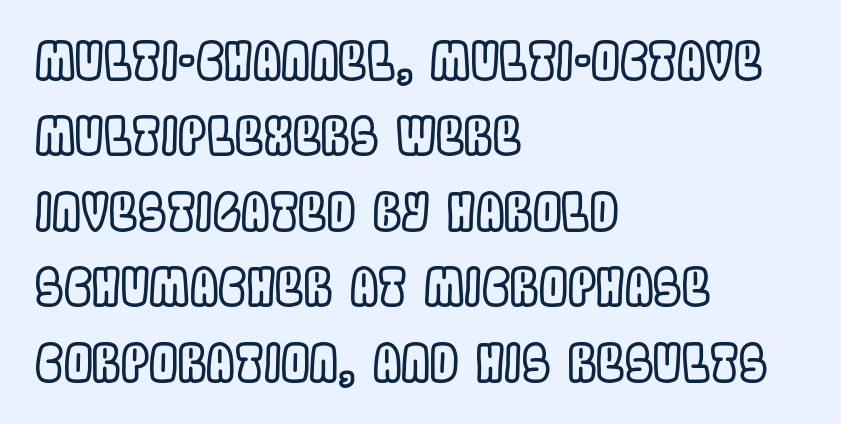
Short and long lines alike share a common starting point at left. The tracking reads as untouched default to a designer's eye. Vertically, the passage feels balanced, rows spaced as you'd expect. Upright lettering throughout.
